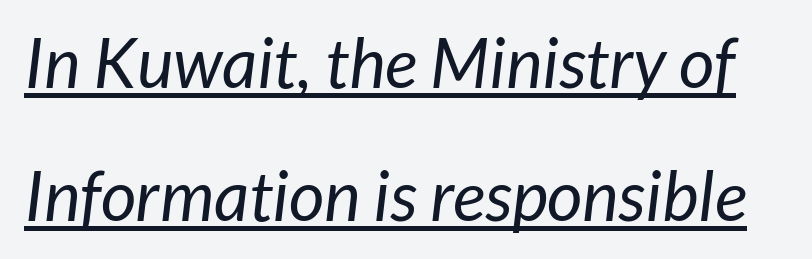
A typesetter would call this zero additional tracking. The string is rendered with underlining switched on. Do the characters align in a grid? No, the font is proportional. Baseline-to-baseline distance is far greater than the letter height.
